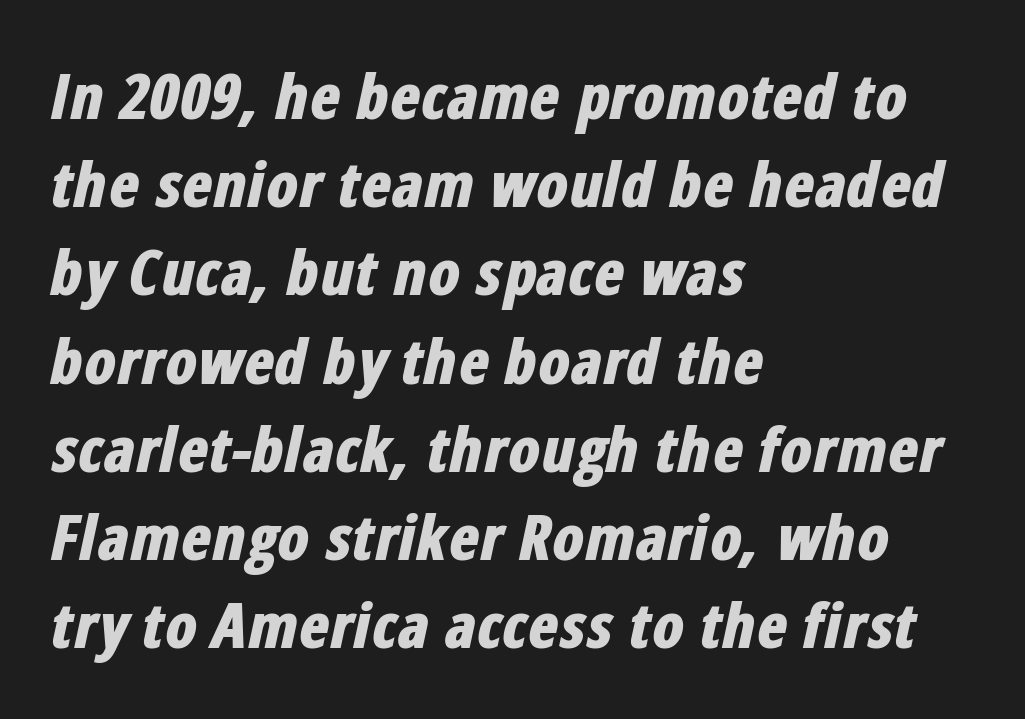
The designer left line spacing at the default. The string is rendered with underlining switched off. Characters are canted at an angle relative to the baseline's perpendicular. Look at the stroke-to-counter ratio: heavy, a bold.
